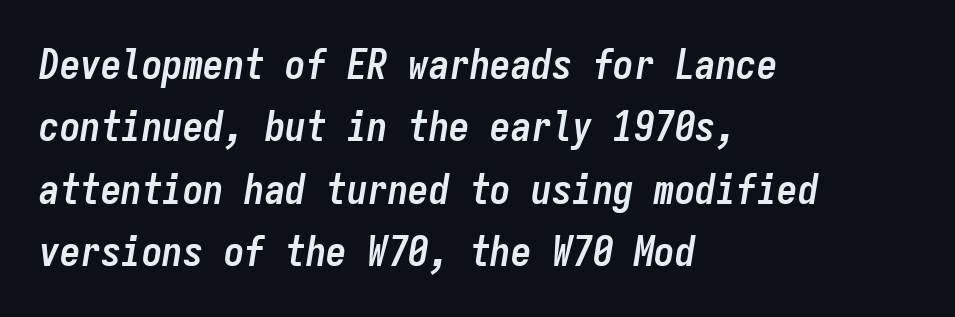
Q: Is the text bold? A: Yes.
Q: Is the text italic (slanted)? A: Yes, it leans right by about 9 degrees.
Q: Is the text underlined? A: No.
Q: How is the paragraph aligned? A: Left-aligned.
Q: Is the spacing between letters normal or unusually wide? A: Normal.
Q: Is the spacing between lines tight, normal or loose? A: Normal.
Q: Width (condensed, normal, or wide)? A: Condensed.
Q: Stroke contrast? A: Low.
Q: x-height? A: Medium.
Q: Monospaced? A: Yes.
